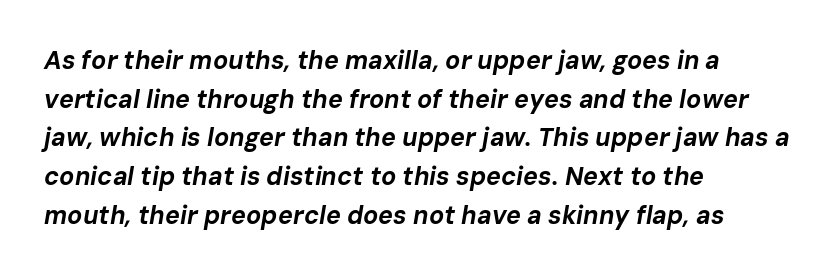
The image shows 25 px bold type, italic (leaning right); set left-aligned, normal line spacing (1.55x), normal letter spacing, not underlined.
